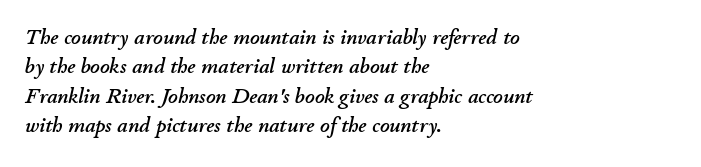
Descenders are the only things crossing below the line. Leading matches the norm, producing a regular column. Every character sits at an angle, as italics do. Tracking here is standard; glyphs follow each other at the usual distance. Which margin do the lines hug? The left one — the right edge is uneven.
